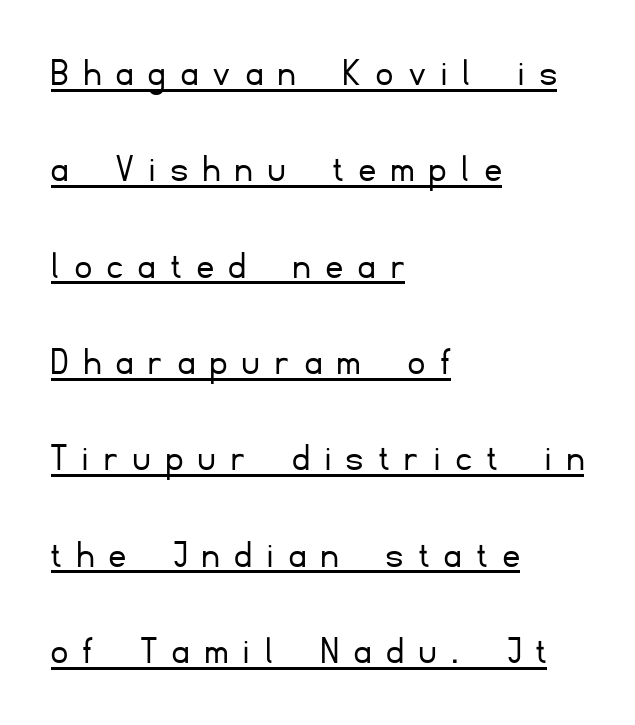
{"serif": "no", "italic": "no", "bold": "no", "weight": "light", "width": "normal", "stroke_contrast": "low", "x_height": "small", "monospaced": "no", "underline": "yes", "align": "left", "line_spacing": "loose", "line_spacing_ratio": 2.35, "letter_spacing": "wide", "letter_spacing_em": 0.38, "glyph_px": 41}
